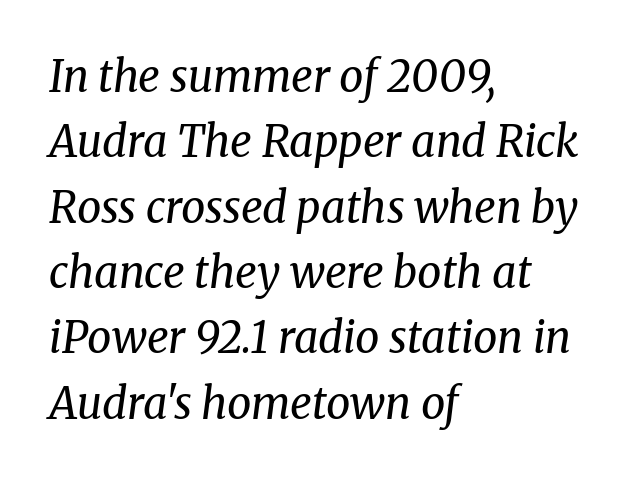
The words here are not underlined. This sample uses a serif face. Nobody touched the tracking dial on this one. If you measured baseline to baseline, you'd find a middling distance. The typography opts for an oblique posture over an upright one.
